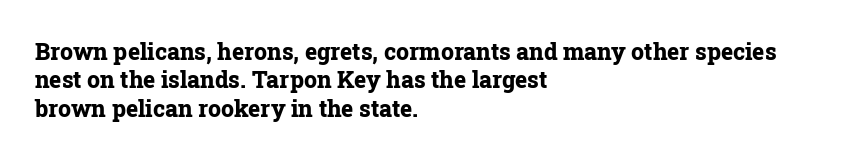
Plain, unruled lines of type. Heft: maximum for text — a bold. The tracking reads as untouched default to a designer's eye. Nope, not italic — everything's standing straight.
